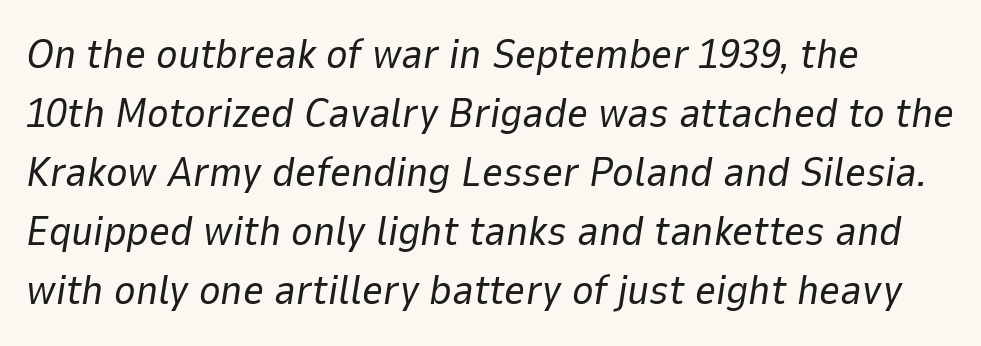
The cut favours lightness, reaching ordinary text weight at its darkest. In terms of posture, this sample is oblique. These lines keep a tight, regular rhythm from letter to letter. Has an underline been added? It has not.
